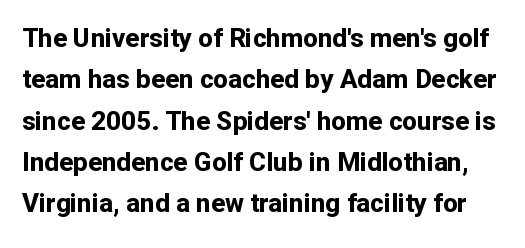
You can tell it's not italic because the verticals are truly vertical. These lines keep a tight, regular rhythm from letter to letter. Each row of text sits above clean, open space. Vertical spacing — default. Heavy-handed strokes throughout: this text is bold.
